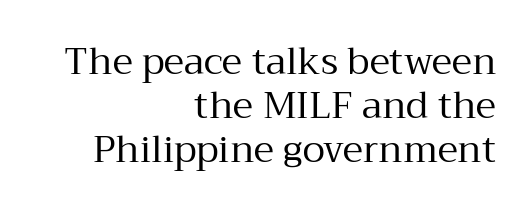
Posture: upright roman. No extra tracking has been applied to these lines. A student would call this right alignment; a typographer would say flush right, rag left. Is this a fixed-width face? No — the glyphs have proportional, varying widths. This sample uses a serif face. Honestly, there is no underline to notice here at all.
